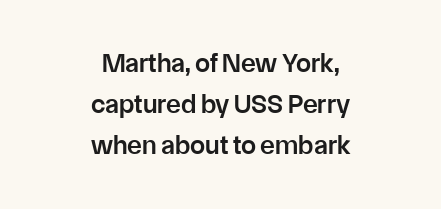
Q: Is the text bold? A: Semi-bold.
Q: Is the text italic (slanted)? A: No, it is upright.
Q: Is the text underlined? A: No.
Q: How is the paragraph aligned? A: Centered.
Q: Is the spacing between letters normal or unusually wide? A: Normal.
Q: Is the spacing between lines tight, normal or loose? A: Normal.
